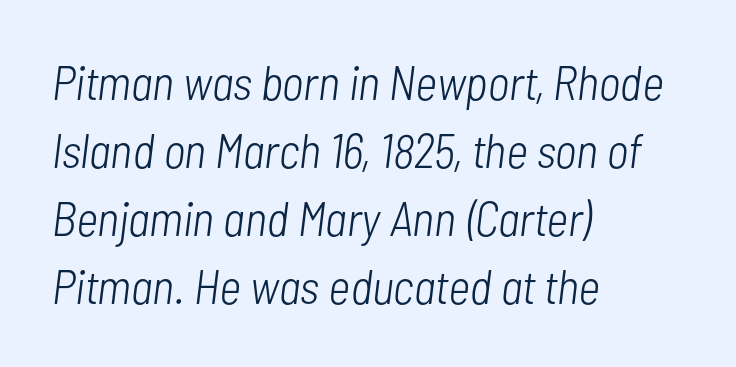
{"italic": "yes", "lean": "right", "slant_degrees": 7, "bold": "no", "weight": "light", "width": "condensed", "stroke_contrast": "low", "x_height": "medium", "monospaced": "no", "underline": "no", "align": "left", "line_spacing": "normal", "line_spacing_ratio": 1.42, "letter_spacing": "normal", "letter_spacing_em": 0.0, "glyph_px": 48}
